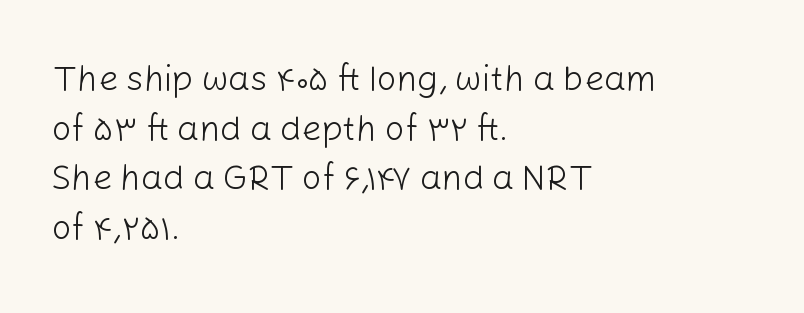
The image shows 35 px light sans-serif type, upright; set left-aligned, normal line spacing (1.42x), normal letter spacing, not underlined; low stroke contrast and a medium x-height.
